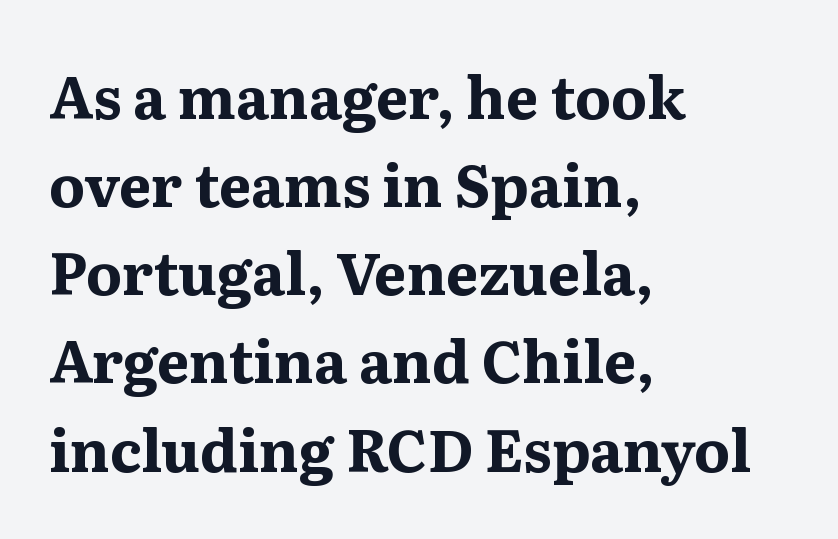
Q: Is the text bold? A: Yes.
Q: Is the text italic (slanted)? A: No, it is upright.
Q: Is the typeface a serif or a sans-serif typeface? A: Serif.
Q: Is the text underlined? A: No.
Q: How is the paragraph aligned? A: Left-aligned.
Q: Is the spacing between letters normal or unusually wide? A: Normal.
Q: Is the spacing between lines tight, normal or loose? A: Normal.
Q: Width (condensed, normal, or wide)? A: Normal.
Q: Stroke contrast? A: Medium.
Q: x-height? A: Medium.
Q: Monospaced? A: No.
